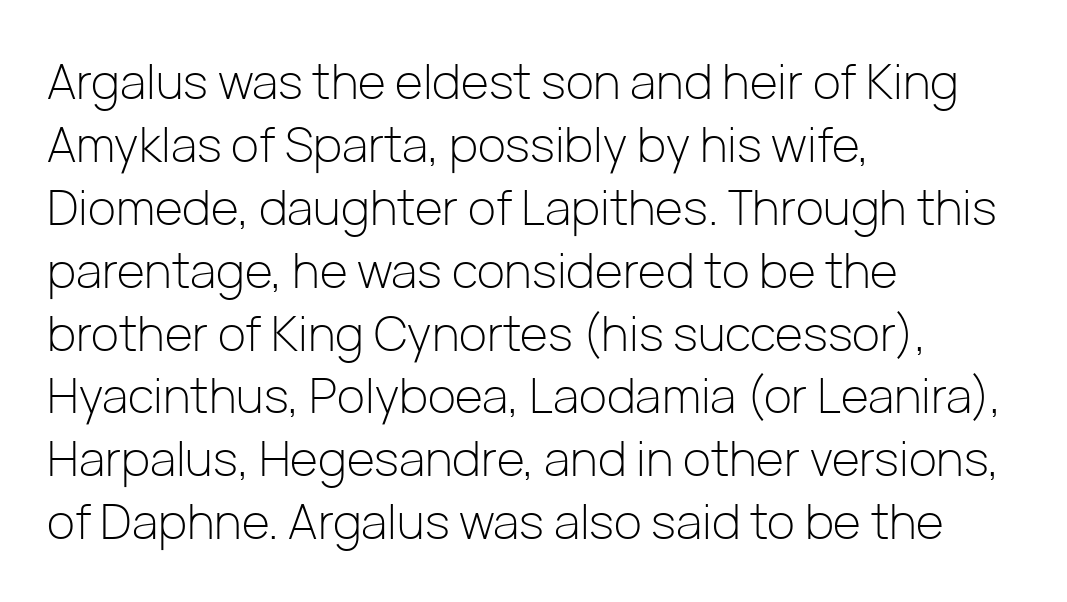
Q: Is the text bold? A: No.
Q: Is the text italic (slanted)? A: No, it is upright.
Q: Is the typeface a serif or a sans-serif typeface? A: Sans-serif.
Q: Is the text underlined? A: No.
Q: How is the paragraph aligned? A: Left-aligned.
Q: Is the spacing between letters normal or unusually wide? A: Normal.
Q: Is the spacing between lines tight, normal or loose? A: Normal.
Q: Width (condensed, normal, or wide)? A: Normal.
Q: Stroke contrast? A: Low.
Q: x-height? A: Medium.
Q: Monospaced? A: No.
